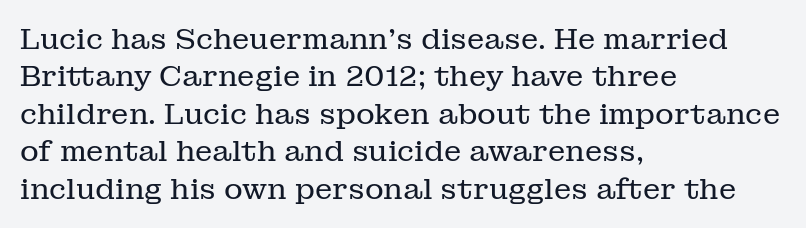
{"serif": "yes", "italic": "no", "bold": "no", "weight": "regular", "width": "normal", "stroke_contrast": "low", "x_height": "medium", "monospaced": "no", "underline": "no", "align": "left", "line_spacing": "normal", "line_spacing_ratio": 1.29, "letter_spacing": "normal", "letter_spacing_em": 0.0, "glyph_px": 29}
